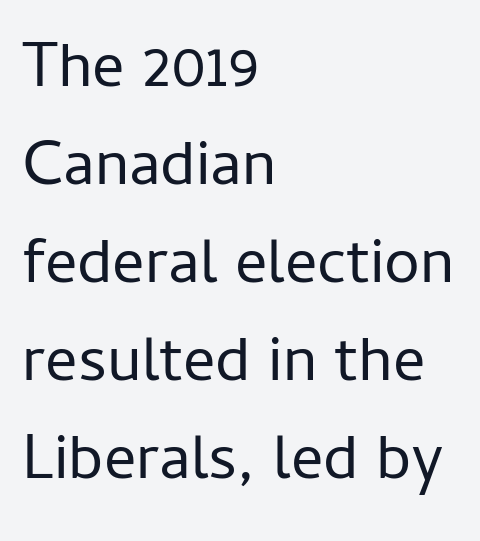
Spacing between characters is what you'd get straight out of the box. The leading is moderate, giving the passage an even texture. Just letters on the line, the space beneath them empty. The typesetting does not lean heavy: it is not bold. Horizontal alignment here is leftward, the default for most running prose. The face used here is proportionally spaced, like ordinary book or web type.
